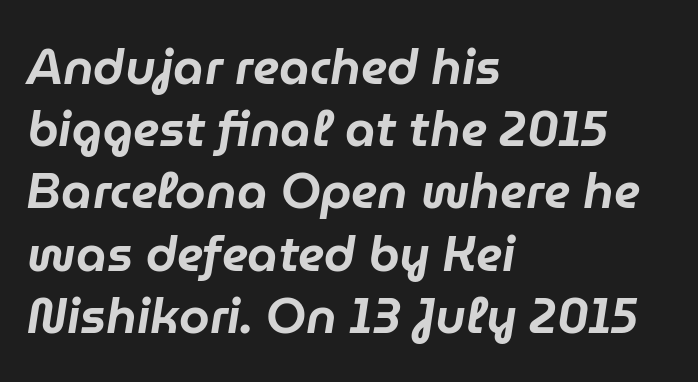
The image shows 49 px text type, italic (leaning right); set left-aligned, normal line spacing (1.27x), normal letter spacing, not underlined; low stroke contrast and a medium x-height.
